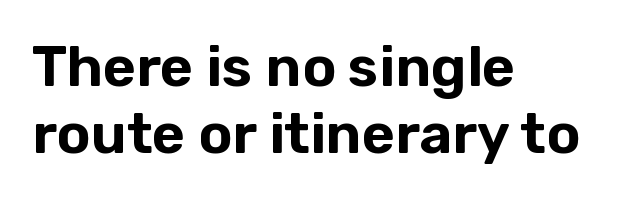
Q: Is the text italic (slanted)? A: No, it is upright.
Q: Is the typeface a serif or a sans-serif typeface? A: Sans-serif.
Q: Is the text underlined? A: No.
Q: How is the paragraph aligned? A: Left-aligned.
Q: Is the spacing between letters normal or unusually wide? A: Normal.
Q: Width (condensed, normal, or wide)? A: Normal.
Q: Stroke contrast? A: Low.
Q: x-height? A: Medium.
Q: Monospaced? A: No.
